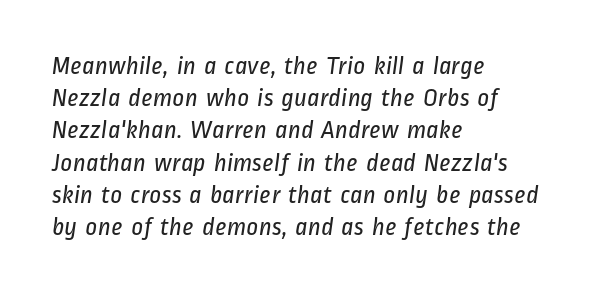
Q: Is the text bold? A: No.
Q: Is the text underlined? A: No.
Q: How is the paragraph aligned? A: Left-aligned.
Q: Is the spacing between letters normal or unusually wide? A: Normal.
